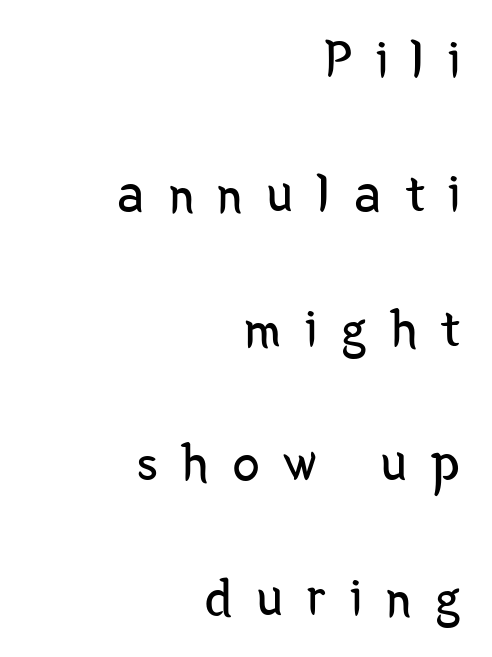
Airy leading. Nobody drew a line under any word here. Characters follow at a spacing far wider than the type designer built in. Weight: regular or lighter.
